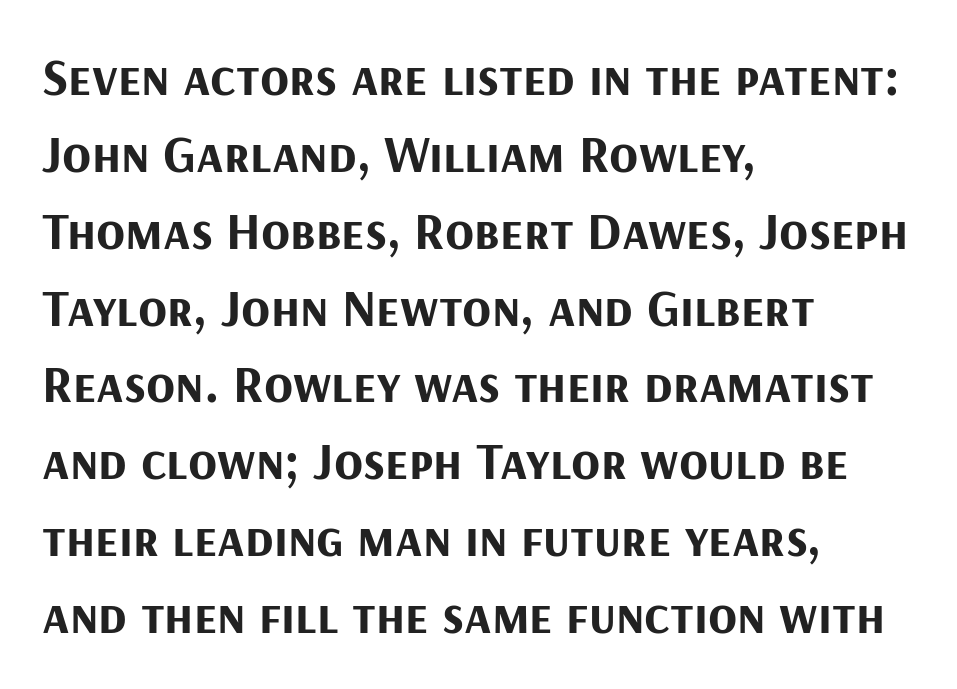
Q: Is the text bold? A: Yes.
Q: Is the text italic (slanted)? A: No, it is upright.
Q: Is the typeface a serif or a sans-serif typeface? A: Sans-serif.
Q: Is the text underlined? A: No.
Q: How is the paragraph aligned? A: Left-aligned.
Q: Is the spacing between letters normal or unusually wide? A: Normal.
Q: Is the spacing between lines tight, normal or loose? A: Normal.
Q: Width (condensed, normal, or wide)? A: Normal.
Q: Stroke contrast? A: Medium.
Q: x-height? A: Medium.
Q: Monospaced? A: No.
